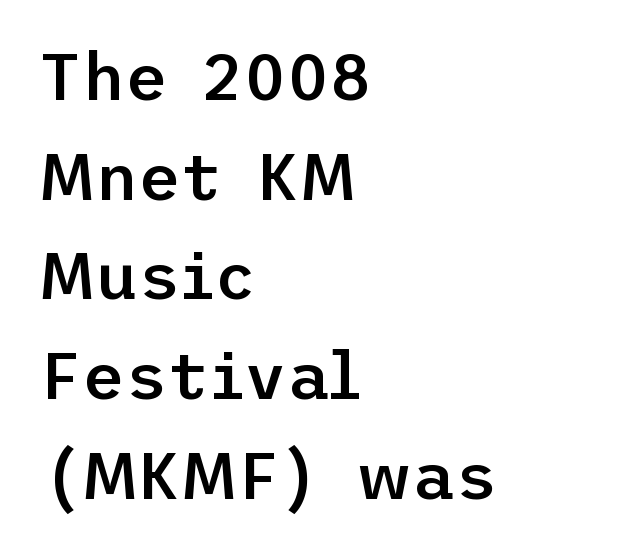
Q: Is the text bold? A: Semi-bold.
Q: Is the text italic (slanted)? A: No, it is upright.
Q: Is the typeface a serif or a sans-serif typeface? A: Sans-serif.
Q: Is the text underlined? A: No.
Q: How is the paragraph aligned? A: Left-aligned.
Q: Is the spacing between letters normal or unusually wide? A: Normal.
Q: Is the spacing between lines tight, normal or loose? A: Normal.
Q: Width (condensed, normal, or wide)? A: Normal.
Q: Stroke contrast? A: Low.
Q: x-height? A: Medium.
